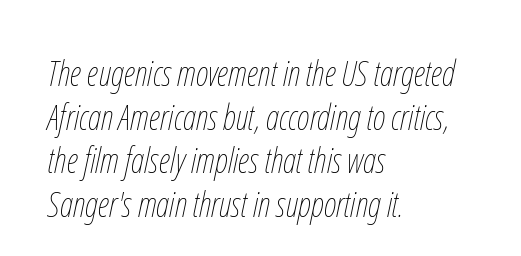
Spacing verdict: proportional, widths tailored to each character. There is no visible air inserted between adjacent glyphs. Line beginnings align vertically; line endings do not. Bare-footed words on every line. Designer's note — italics engaged.
